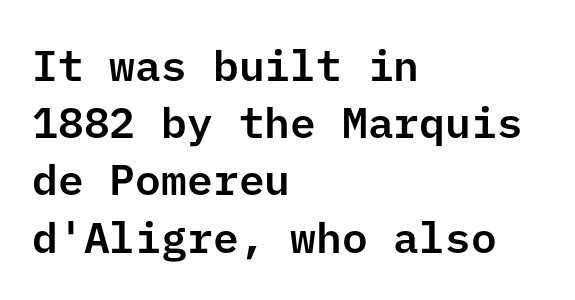
The image shows 43 px sans-serif type, upright; set left-aligned, normal line spacing (1.33x), normal letter spacing, not underlined; low stroke contrast and a medium x-height.
